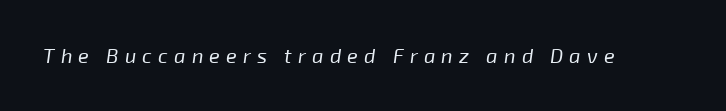
Q: Is the text bold? A: No.
Q: Is the text italic (slanted)? A: Yes, it leans right by about 8 degrees.
Q: Is the text underlined? A: No.
Q: Is the spacing between letters normal or unusually wide? A: Unusually wide.
